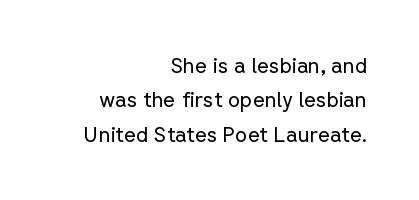
The image shows 21 px text type, upright; set right-aligned, normal line spacing (1.64x), normal letter spacing, not underlined.
